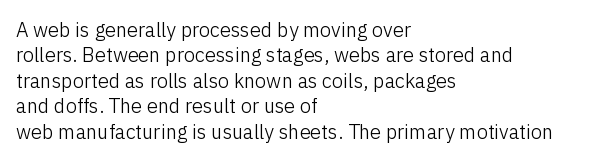
The image shows 20 px text type, upright; set left-aligned, normal line spacing (1.27x), normal letter spacing, not underlined.
